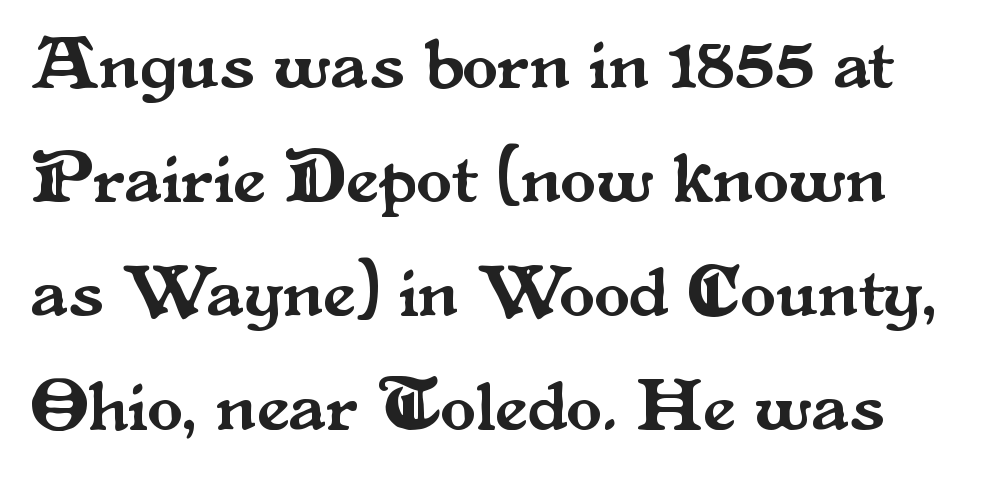
The image shows 73 px serif type, upright; set normal line spacing (1.56x), normal letter spacing, not underlined; medium stroke contrast and a small x-height.
